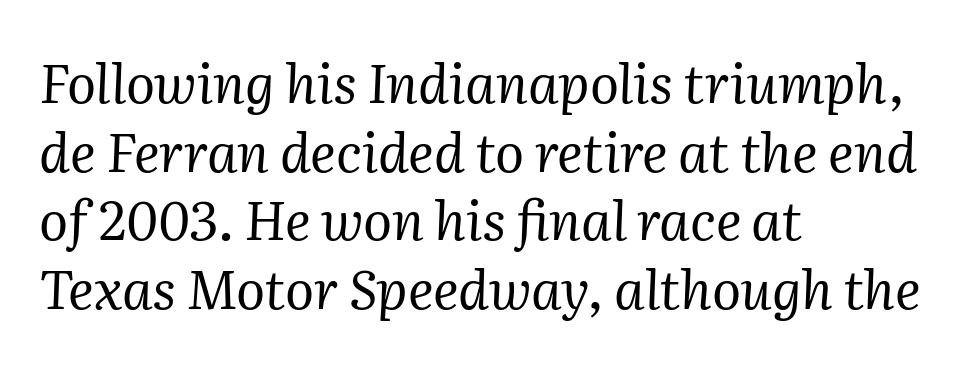
Q: Is the text bold? A: No.
Q: Is the text italic (slanted)? A: Yes, it leans right by about 2 degrees.
Q: Is the typeface a serif or a sans-serif typeface? A: Serif.
Q: Is the text underlined? A: No.
Q: How is the paragraph aligned? A: Left-aligned.
Q: Is the spacing between letters normal or unusually wide? A: Normal.
Q: Is the spacing between lines tight, normal or loose? A: Normal.
Q: Width (condensed, normal, or wide)? A: Normal.
Q: Stroke contrast? A: Medium.
Q: x-height? A: Medium.
Q: Monospaced? A: No.
